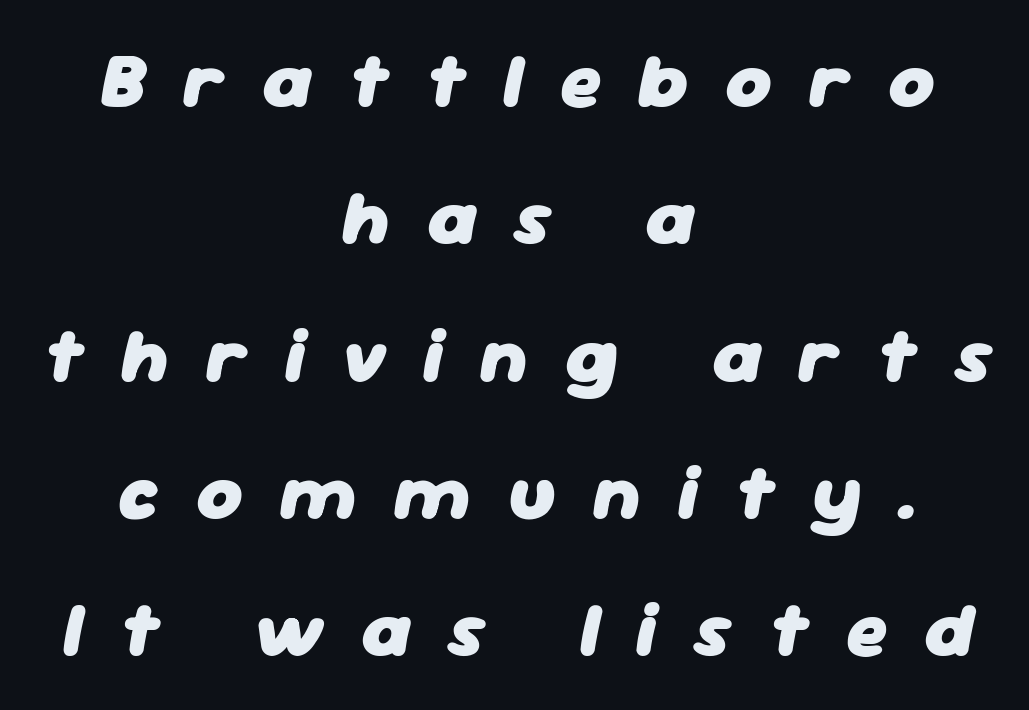
{"italic": "yes", "lean": "right", "slant_degrees": 11, "bold": "yes", "weight": "heavy", "width": "normal", "stroke_contrast": "low", "x_height": "medium", "monospaced": "no", "underline": "no", "align": "center", "line_spacing_ratio": 1.76, "letter_spacing": "wide", "letter_spacing_em": 0.47, "glyph_px": 78}
